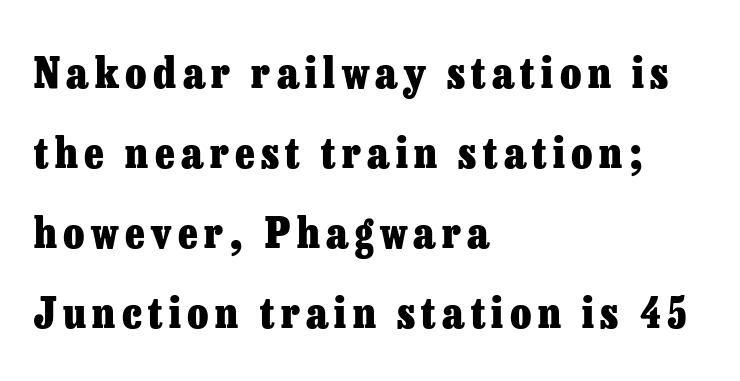
You could not count columns in this text — the font is proportionally spaced. The axis of the letterforms is exactly vertical. The text block is weighted toward the left margin, trailing off unevenly rightward. Students, this is bold: see how much ink each stroke carries.
